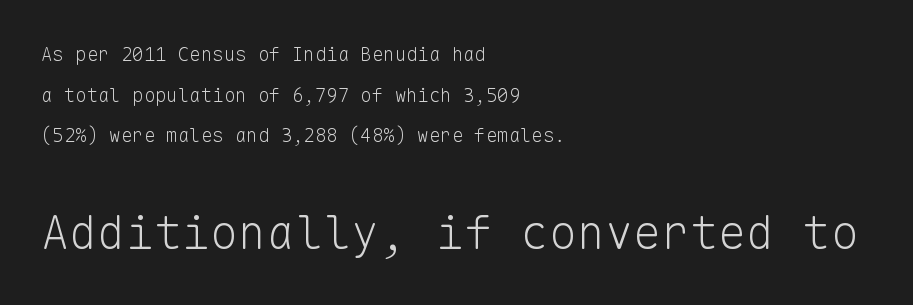
Each letter, wide or thin by design, is forced into the same width here. Is the stroke heavy? The answer is a plain regular-or-lighter. Leftover space on each line is placed entirely after the last word. You can tell it's not italic because the verticals are truly vertical.
